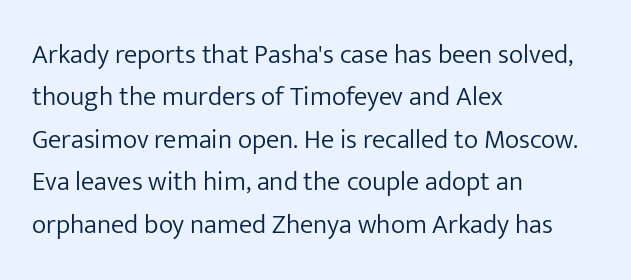
{"italic": "no", "bold": "no", "underline": "no", "align": "left", "line_spacing": "normal", "line_spacing_ratio": 1.57, "letter_spacing": "normal", "letter_spacing_em": 0.0, "glyph_px": 27}
